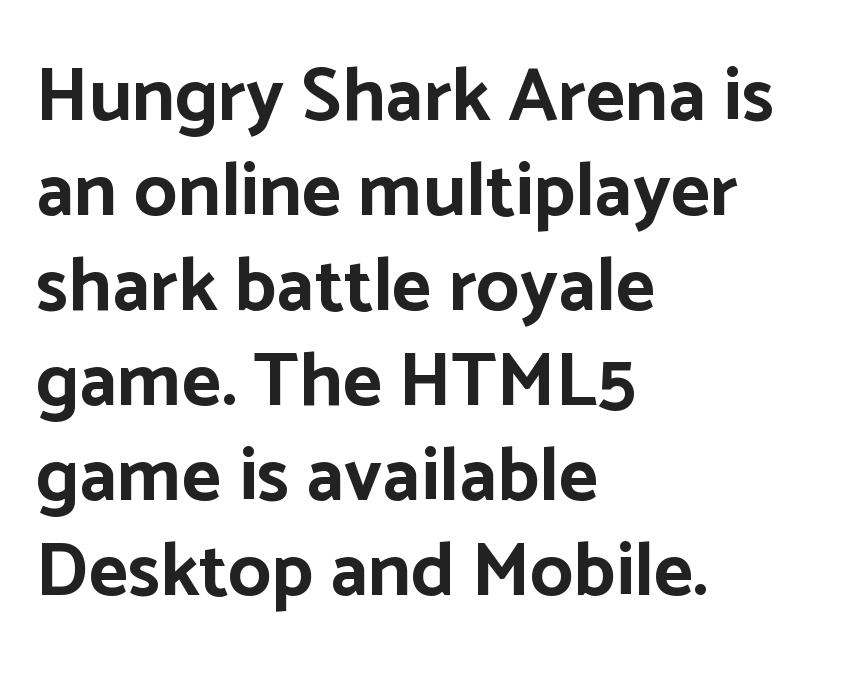
You could not count columns in this text — the font is proportionally spaced. The ragged edge is on the right, which tells us the setting is flush left. Serif or sans? Sans — the stroke terminals are bare. Quick note: not italic, upright.
